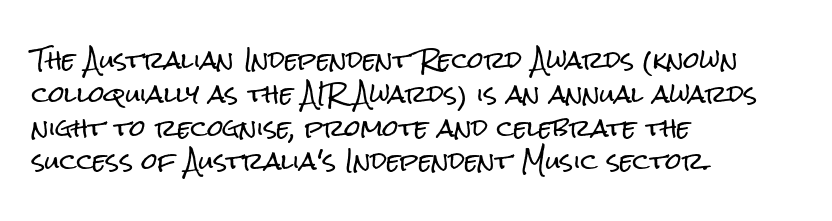
Left-aligned paragraph, ragged on the right. Compared with typical body copy, the letter spacing here is the same. A roman cut, with each character standing at attention. Baseline-to-baseline distance is the conventional proportion of letter height. The string is rendered with underlining switched off.
